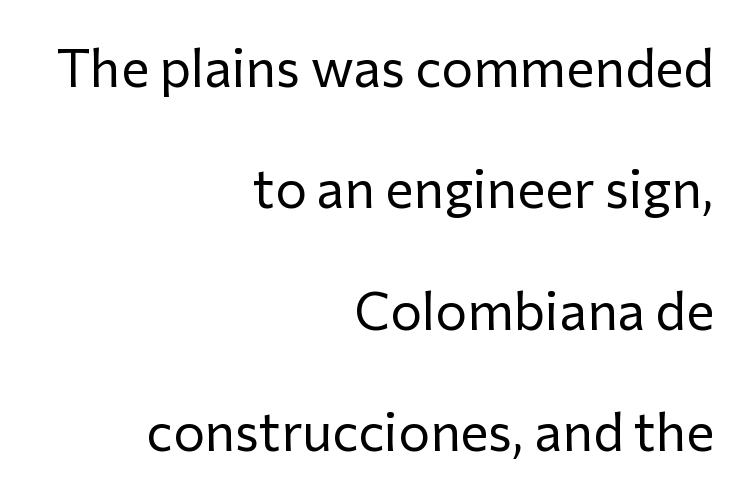
{"serif": "no", "italic": "no", "bold": "no", "weight": "regular", "width": "normal", "stroke_contrast": "low", "x_height": "medium", "monospaced": "no", "underline": "no", "align": "right", "line_spacing": "loose", "line_spacing_ratio": 2.29, "letter_spacing": "normal", "letter_spacing_em": 0.0, "glyph_px": 53}
